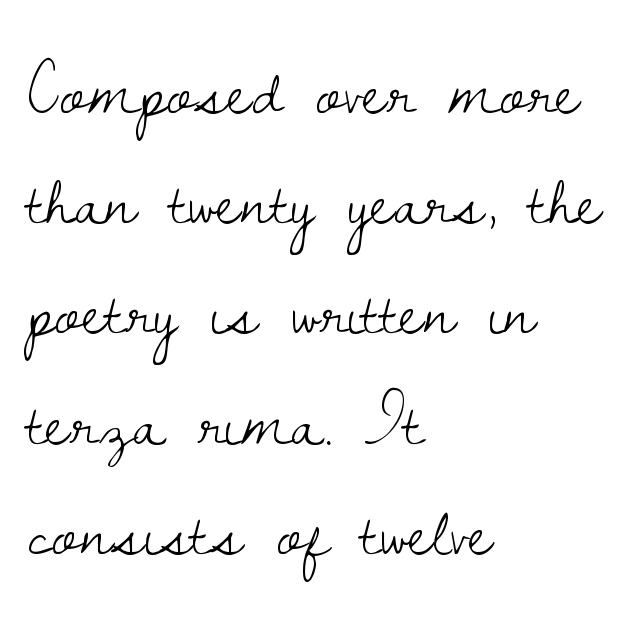
Q: Is the text bold? A: No.
Q: Is the text italic (slanted)? A: Yes.
Q: Is the typeface a serif or a sans-serif typeface? A: Serif.
Q: Is the text underlined? A: No.
Q: How is the paragraph aligned? A: Left-aligned.
Q: Is the spacing between letters normal or unusually wide? A: Normal.
Q: Is the spacing between lines tight, normal or loose? A: Normal.
Q: Width (condensed, normal, or wide)? A: Normal.
Q: Stroke contrast? A: Low.
Q: x-height? A: Small.
Q: Monospaced? A: No.
